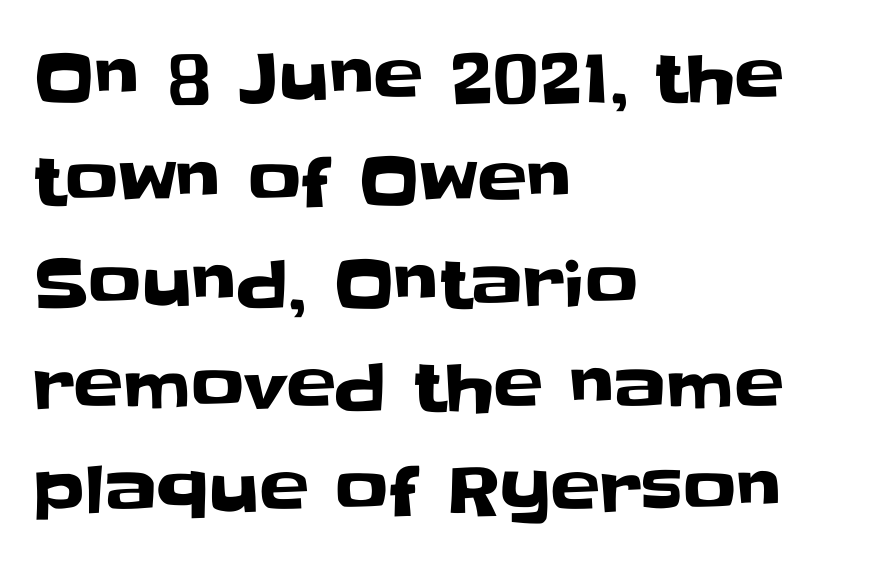
{"serif": "no", "italic": "no", "width": "normal", "stroke_contrast": "low", "x_height": "large", "monospaced": "no", "underline": "no", "align": "left", "line_spacing": "normal", "line_spacing_ratio": 1.56, "letter_spacing": "normal", "letter_spacing_em": 0.0, "glyph_px": 66}
